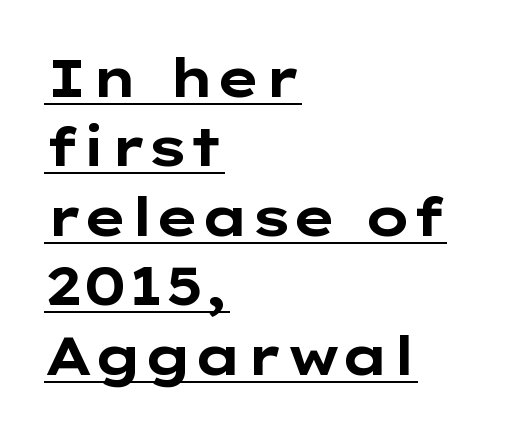
The image shows 53 px bold, wide sans-serif type, upright; set left-aligned, normal line spacing (1.31x), normal letter spacing, underlined; low stroke contrast and a medium x-height.
